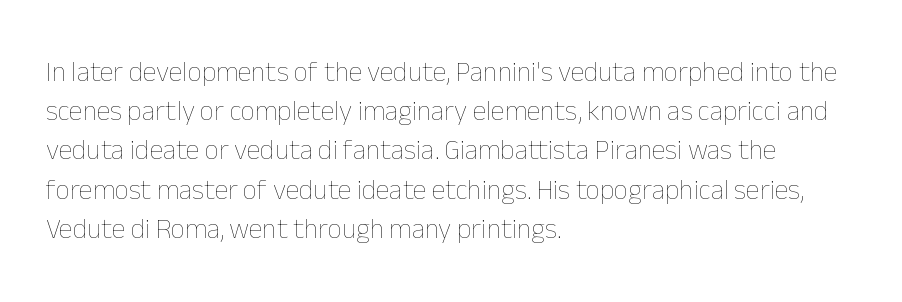
{"italic": "no", "bold": "no", "weight": "thin", "width": "normal", "stroke_contrast": "low", "x_height": "medium", "monospaced": "no", "underline": "no", "align": "left", "line_spacing": "normal", "line_spacing_ratio": 1.4, "letter_spacing": "normal", "letter_spacing_em": 0.0, "glyph_px": 28}
